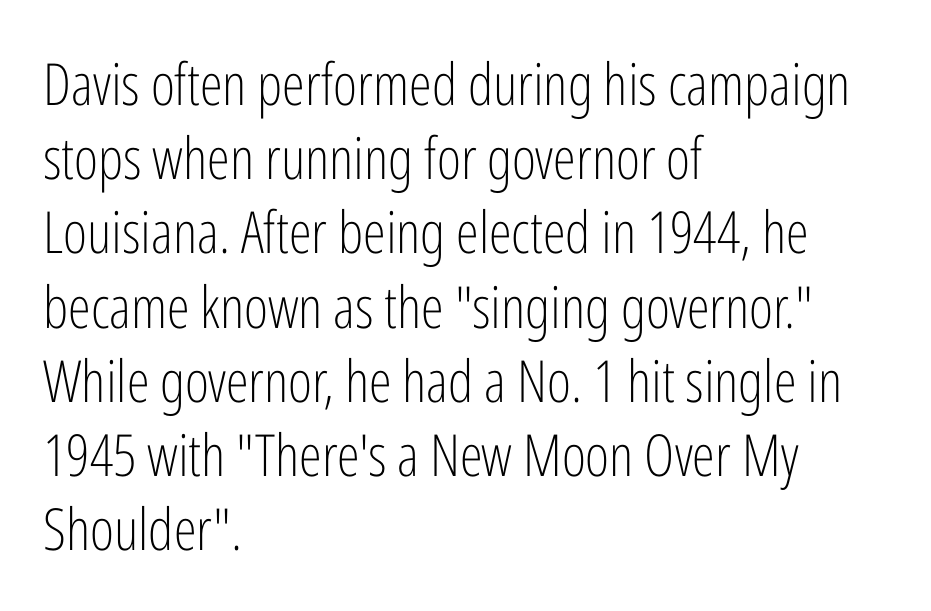
The image shows 58 px light, condensed sans-serif type, upright; set left-aligned, normal line spacing (1.28x), normal letter spacing, not underlined; low stroke contrast and a medium x-height.
